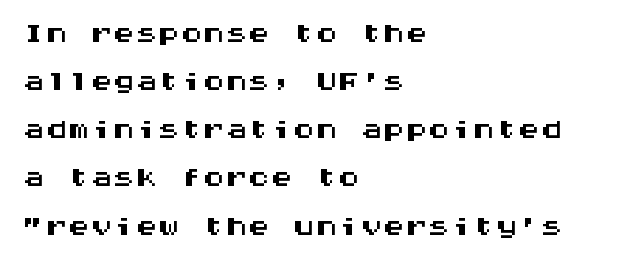
Here the designer chose a console-style face with uniform glyph widths. The letters carry no serifs — their stems end cleanly without finishing strokes. Short and long lines alike share a common starting point at left. The specimen omits any rule beneath the text block's lines. If you measured baseline to baseline, you'd find a short distance.
